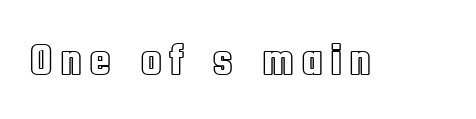
The words here are not underlined. Tall strokes in this sample are plumb rather than angled. Here the designer chose a conventional face with non-uniform glyph widths.
